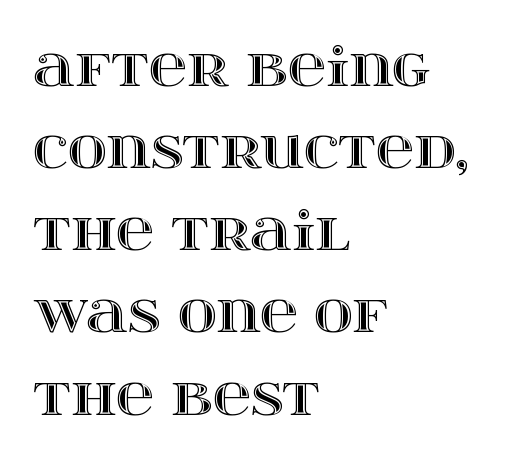
{"italic": "no", "width": "wide", "x_height": "large", "monospaced": "no", "underline": "no", "align": "left", "line_spacing": "normal", "line_spacing_ratio": 1.55, "letter_spacing": "normal", "letter_spacing_em": 0.0, "glyph_px": 53}
